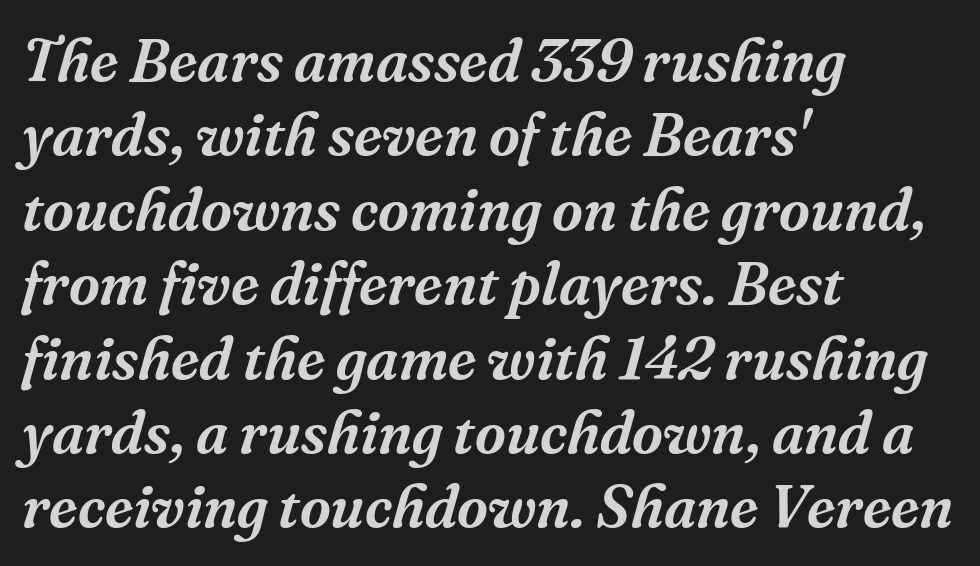
The image shows 60 px serif type, italic (leaning right); set left-aligned, line spacing 1.24x, normal letter spacing, not underlined; medium stroke contrast and a medium x-height.
